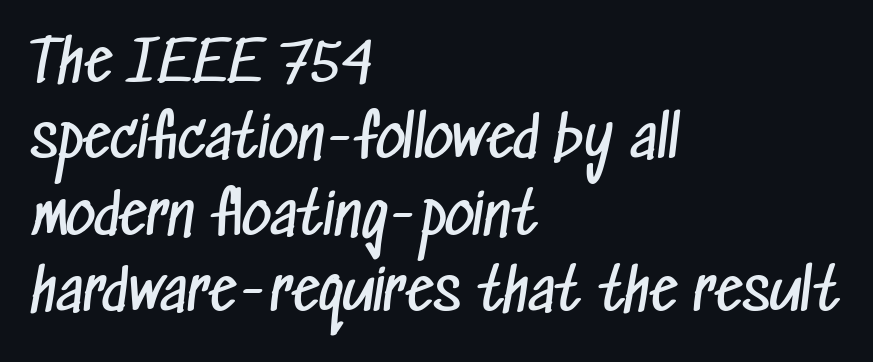
The image shows 57 px regular-weight, condensed sans-serif type; set left-aligned, normal line spacing (1.34x), normal letter spacing, not underlined; low stroke contrast and a medium x-height.
